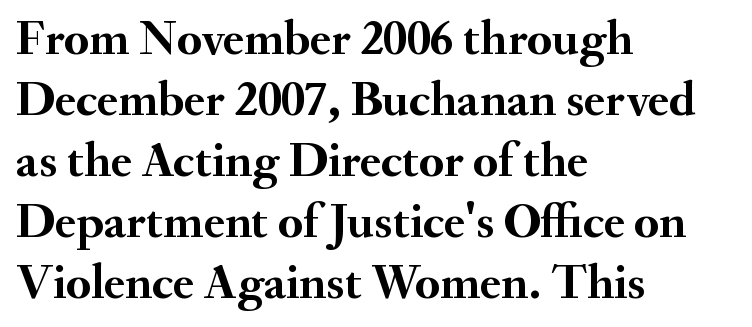
The image shows 50 px semibold serif type, upright; set left-aligned, line spacing 1.22x, normal letter spacing, not underlined; medium stroke contrast and a small x-height.
